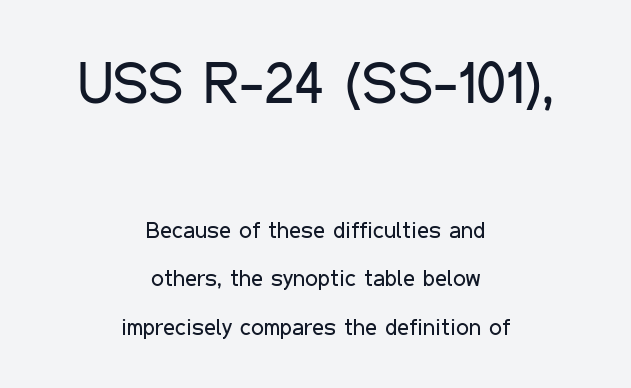
Caption: multi-line text, centered on the measure. Compare the two chunks: the upper has the greater cap height. The weight would be labelled regular, book, light, or lighter still. Each new line begins a long way beneath the previous one. Type without underlining.
